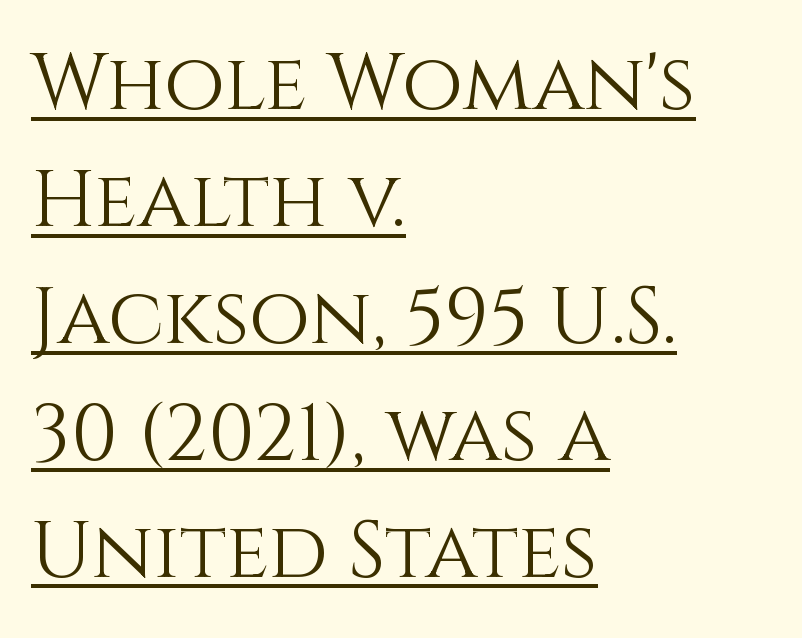
The image shows 79 px light type, upright; set left-aligned, normal line spacing (1.48x), normal letter spacing, underlined; medium stroke contrast and a large x-height.
